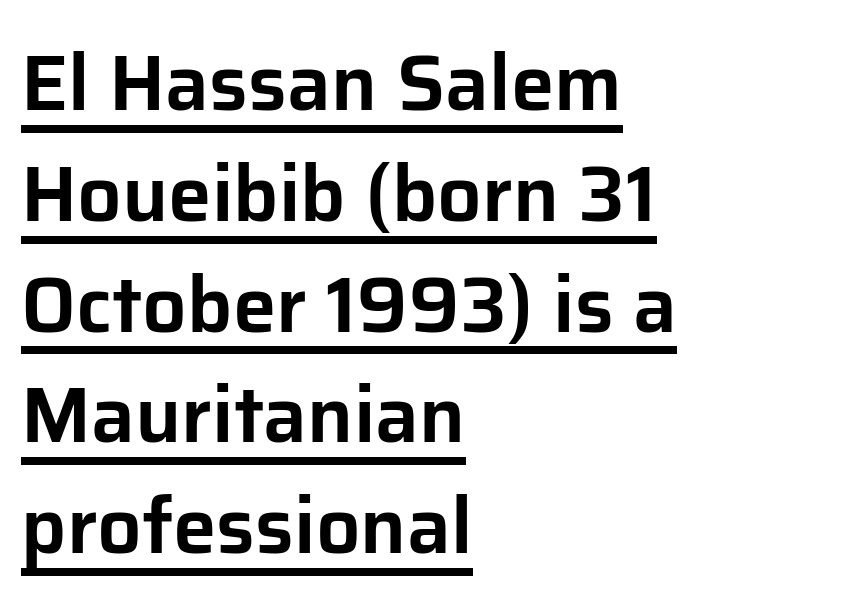
{"serif": "no", "italic": "no", "width": "normal", "stroke_contrast": "low", "x_height": "medium", "monospaced": "no", "underline": "yes", "align": "left", "line_spacing": "normal", "line_spacing_ratio": 1.42, "letter_spacing": "normal", "letter_spacing_em": 0.0, "glyph_px": 78}
